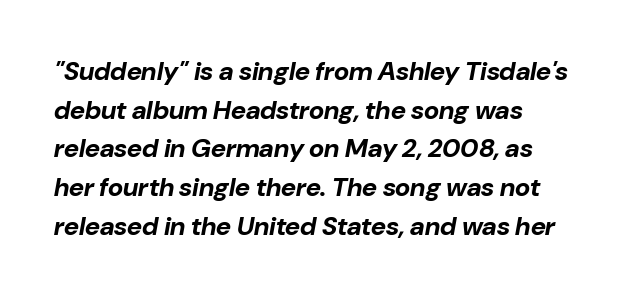
The image shows 26 px bold type, italic (leaning right); set normal line spacing (1.49x), normal letter spacing, not underlined.
